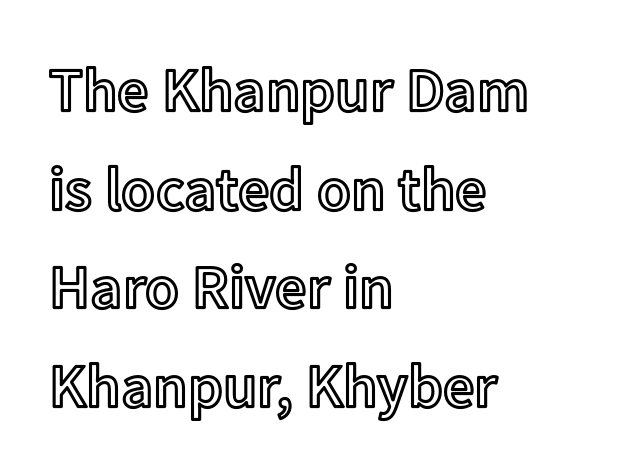
Q: Is the text italic (slanted)? A: No, it is upright.
Q: Is the text underlined? A: No.
Q: How is the paragraph aligned? A: Left-aligned.
Q: Is the spacing between letters normal or unusually wide? A: Normal.
Q: Is the spacing between lines tight, normal or loose? A: Normal.
Q: Width (condensed, normal, or wide)? A: Normal.
Q: x-height? A: Medium.
Q: Monospaced? A: No.
